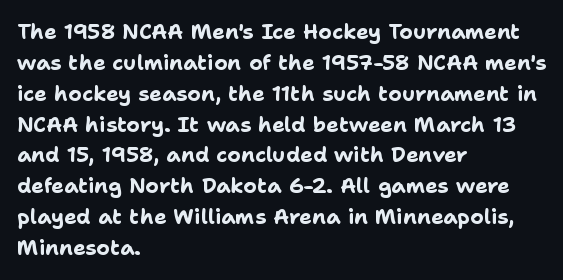
Q: Is the text bold? A: Yes.
Q: Is the text italic (slanted)? A: No, it is upright.
Q: Is the text underlined? A: No.
Q: How is the paragraph aligned? A: Left-aligned.
Q: Is the spacing between letters normal or unusually wide? A: Normal.
Q: Is the spacing between lines tight, normal or loose? A: Normal.
